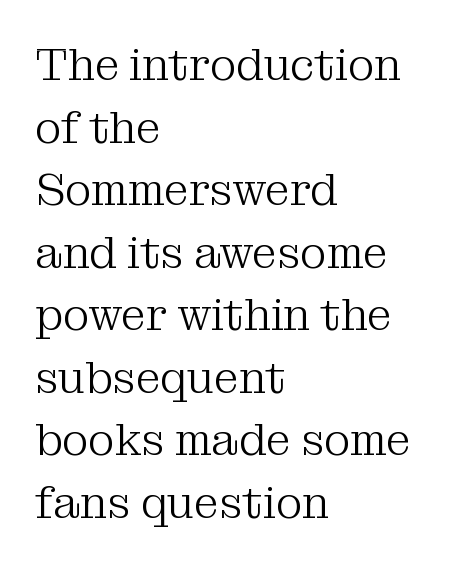
{"serif": "yes", "italic": "no", "bold": "no", "weight": "light", "width": "normal", "stroke_contrast": "medium", "x_height": "medium", "monospaced": "no", "underline": "no", "align": "left", "line_spacing": "normal", "line_spacing_ratio": 1.39, "letter_spacing": "normal", "letter_spacing_em": 0.0, "glyph_px": 45}
